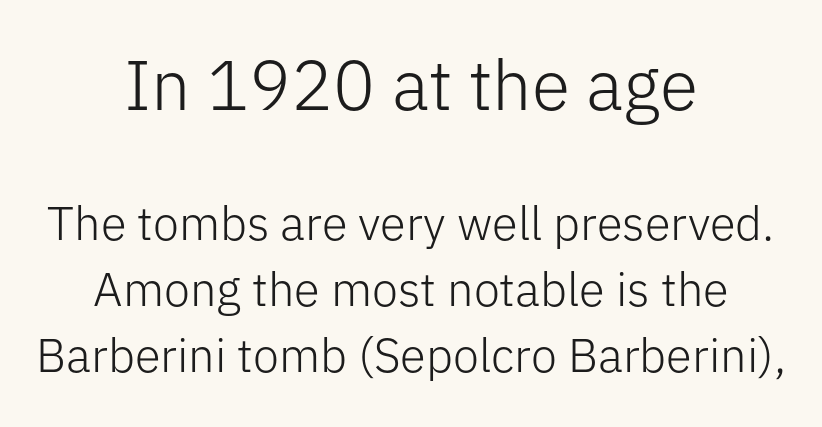
The image shows 70 px light sans-serif type, upright; set centered, normal line spacing (1.41x), normal letter spacing, not underlined; the first (top) block is 1.49x larger; low stroke contrast and a medium x-height.
